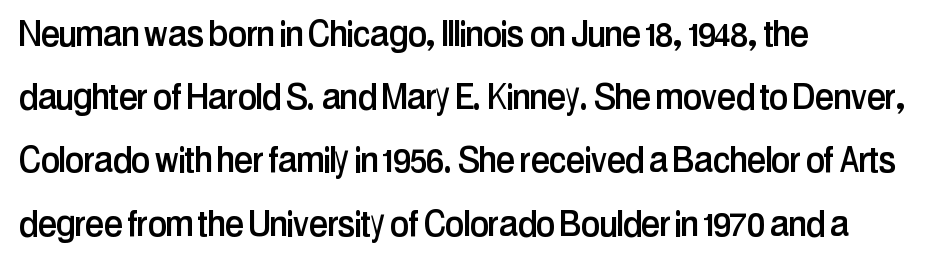
The designer went with a sans here, leaving each stem footless. These lines are set flush left with a ragged right edge. The face used here is proportionally spaced, like ordinary book or web type. The words here are not underlined. Regarding leading, the lines here are spaced in the standard way.
